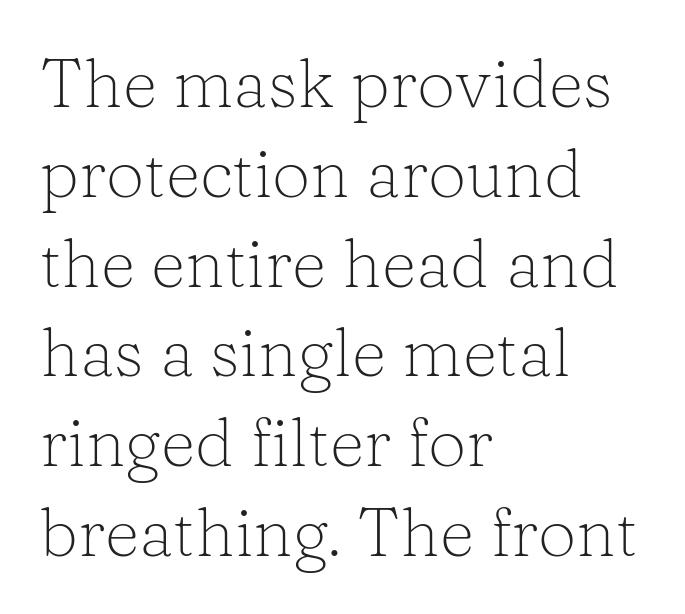
{"serif": "yes", "italic": "no", "bold": "no", "weight": "light", "width": "normal", "stroke_contrast": "low", "x_height": "medium", "monospaced": "no", "underline": "no", "align": "left", "line_spacing": "normal", "line_spacing_ratio": 1.32, "letter_spacing": "normal", "letter_spacing_em": 0.0, "glyph_px": 68}
